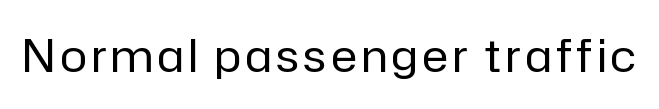
{"serif": "no", "italic": "no", "bold": "no", "weight": "regular", "width": "normal", "stroke_contrast": "low", "x_height": "medium", "monospaced": "no", "underline": "no", "glyph_px": 45}
